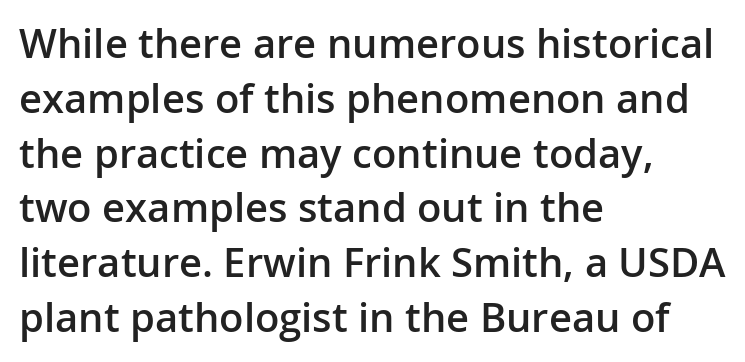
{"serif": "no", "italic": "no", "bold": "semi", "weight": "semibold", "width": "normal", "stroke_contrast": "low", "x_height": "medium", "monospaced": "no", "underline": "no", "align": "left", "line_spacing": "normal", "line_spacing_ratio": 1.37, "letter_spacing": "normal", "letter_spacing_em": 0.0, "glyph_px": 40}
